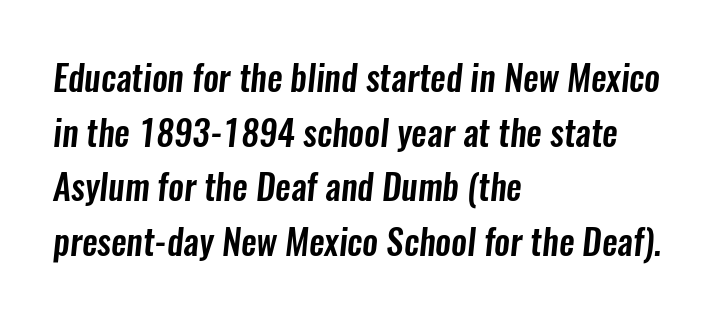
Q: Is the typeface a serif or a sans-serif typeface? A: Sans-serif.
Q: Is the text underlined? A: No.
Q: How is the paragraph aligned? A: Left-aligned.
Q: Is the spacing between letters normal or unusually wide? A: Normal.
Q: Is the spacing between lines tight, normal or loose? A: Normal.
Q: Width (condensed, normal, or wide)? A: Condensed.
Q: Stroke contrast? A: Low.
Q: x-height? A: Medium.
Q: Monospaced? A: No.
